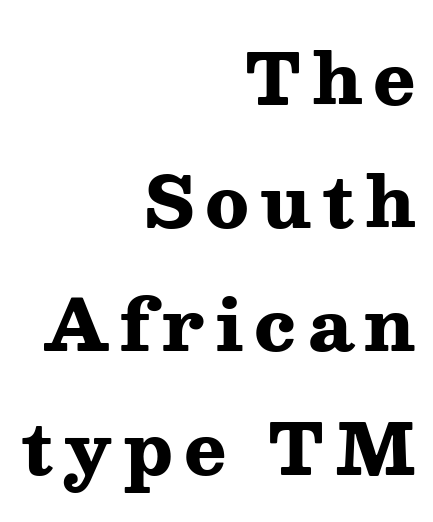
Q: Is the text bold? A: Yes.
Q: Is the text italic (slanted)? A: No, it is upright.
Q: Is the typeface a serif or a sans-serif typeface? A: Serif.
Q: Is the text underlined? A: No.
Q: How is the paragraph aligned? A: Right-aligned.
Q: Width (condensed, normal, or wide)? A: Wide.
Q: Stroke contrast? A: Medium.
Q: x-height? A: Medium.
Q: Monospaced? A: No.
